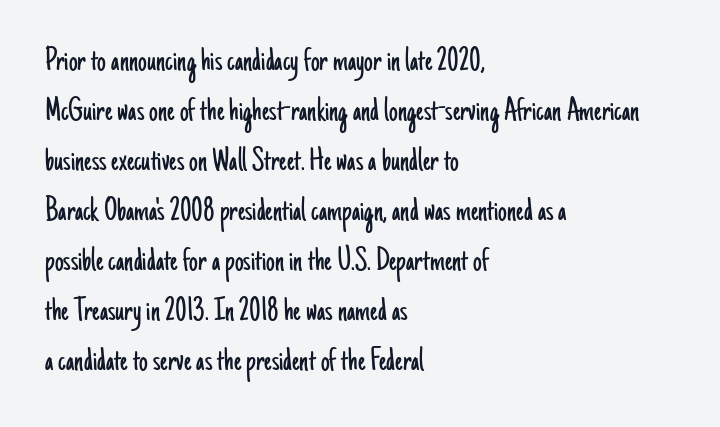
The image shows 35 px light, condensed sans-serif type, upright; set left-aligned, normal line spacing (1.43x), normal letter spacing, not underlined; low stroke contrast and a small x-height.
